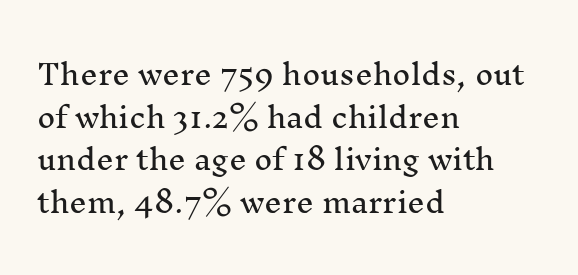
Q: Is the text italic (slanted)? A: No, it is upright.
Q: Is the typeface a serif or a sans-serif typeface? A: Serif.
Q: Is the text underlined? A: No.
Q: How is the paragraph aligned? A: Left-aligned.
Q: Is the spacing between letters normal or unusually wide? A: Normal.
Q: Is the spacing between lines tight, normal or loose? A: Normal.
Q: Width (condensed, normal, or wide)? A: Normal.
Q: Stroke contrast? A: Medium.
Q: x-height? A: Medium.
Q: Monospaced? A: No.
